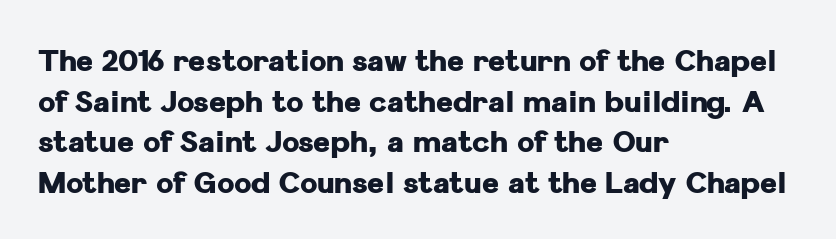
Q: Is the text bold? A: Yes.
Q: Is the text italic (slanted)? A: No, it is upright.
Q: Is the typeface a serif or a sans-serif typeface? A: Sans-serif.
Q: Is the text underlined? A: No.
Q: How is the paragraph aligned? A: Left-aligned.
Q: Is the spacing between letters normal or unusually wide? A: Normal.
Q: Is the spacing between lines tight, normal or loose? A: Normal.
Q: Width (condensed, normal, or wide)? A: Normal.
Q: Stroke contrast? A: Low.
Q: x-height? A: Medium.
Q: Monospaced? A: No.
